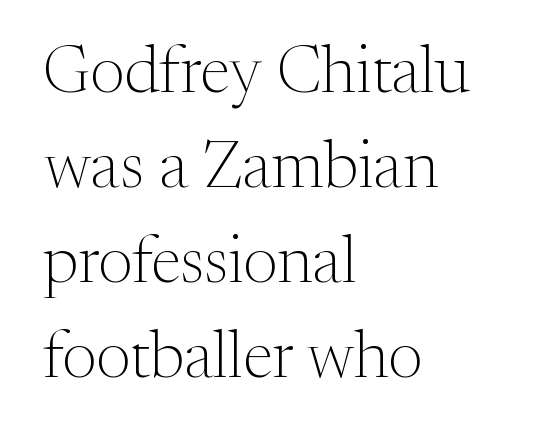
Note the varied advance widths — an 'i' is clearly narrower than an 'm'. Line spacing here is normal. Are there feet on the stems? There are — it's a serif. These lines were composed using upright roman letters. Plain, unruled lines of type.
